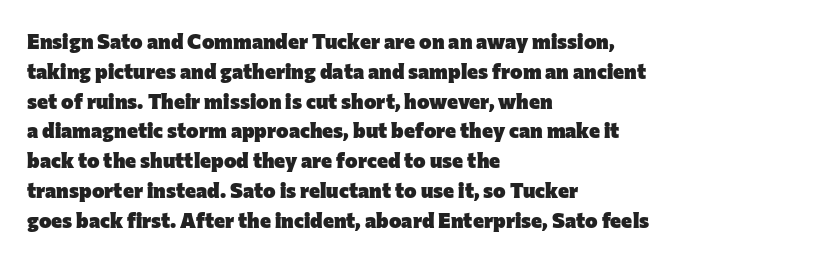
The image shows 21 px bold type, upright; set left-aligned, normal line spacing (1.42x), normal letter spacing, not underlined.
